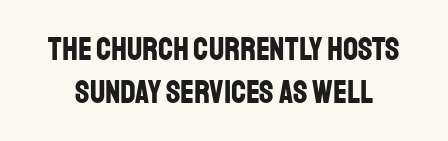
Do the characters align in a grid? No, the font is proportional. You can tell it's not italic because the verticals are truly vertical. A dark, heavy texture on the line: the type is bold. A bare baseline throughout the passage. Rows of type keep a routine distance in the vertical direction.
